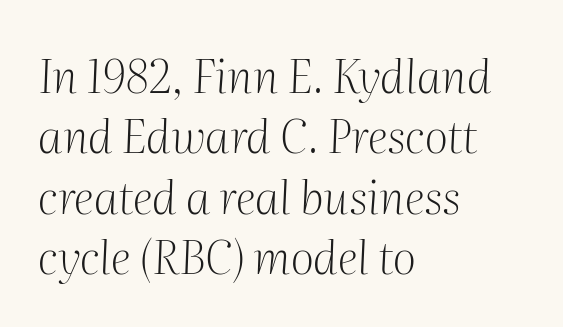
The image shows 46 px light serif type, italic (leaning right); set left-aligned, normal line spacing (1.31x), normal letter spacing, not underlined; medium stroke contrast and a medium x-height.
